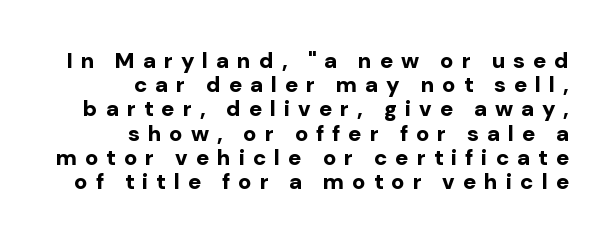
{"italic": "no", "bold": "yes", "underline": "no", "align": "right", "line_spacing": "tight", "line_spacing_ratio": 1.1, "letter_spacing": "wide", "letter_spacing_em": 0.36, "glyph_px": 22}
